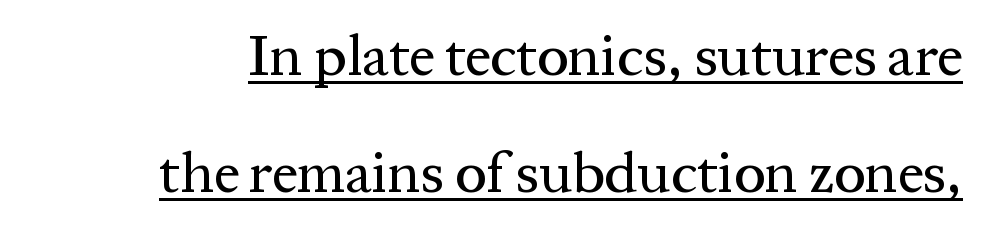
Q: Is the text italic (slanted)? A: No, it is upright.
Q: Is the typeface a serif or a sans-serif typeface? A: Serif.
Q: Is the text underlined? A: Yes.
Q: Is the spacing between letters normal or unusually wide? A: Normal.
Q: Is the spacing between lines tight, normal or loose? A: Loose.
Q: Width (condensed, normal, or wide)? A: Normal.
Q: Stroke contrast? A: Medium.
Q: x-height? A: Medium.
Q: Monospaced? A: No.
